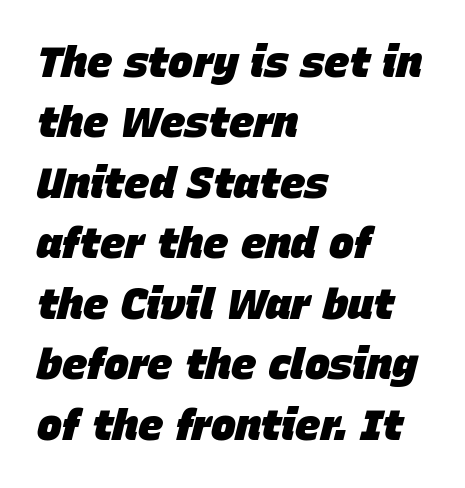
The image shows 42 px heavy type, italic (leaning right); set left-aligned, normal line spacing (1.44x), normal letter spacing, not underlined; low stroke contrast and a large x-height.
